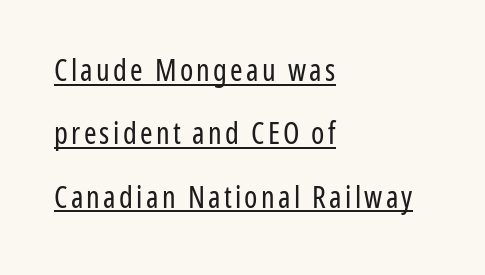
The ragged edge is on the right, which tells us the setting is flush left. Is there much room between lines? Yes — plenty of vertical air separates them. The face used here is proportionally spaced, like ordinary book or web type. In terms of letterform style, serifs are entirely absent. On a weight scale, this lands at 450 or below.
